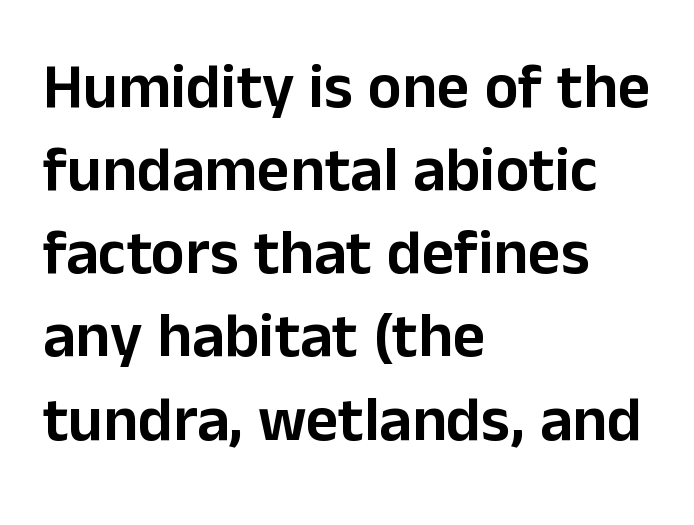
Q: Is the text italic (slanted)? A: No, it is upright.
Q: Is the typeface a serif or a sans-serif typeface? A: Sans-serif.
Q: Is the text underlined? A: No.
Q: How is the paragraph aligned? A: Left-aligned.
Q: Is the spacing between letters normal or unusually wide? A: Normal.
Q: Is the spacing between lines tight, normal or loose? A: Normal.
Q: Width (condensed, normal, or wide)? A: Normal.
Q: Stroke contrast? A: Low.
Q: x-height? A: Medium.
Q: Monospaced? A: No.
